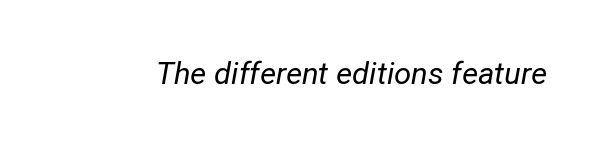
The zone under the glyphs is completely vacant. This sample has the flowing, uneven cadence of proportional lettering. Vertical stems look standard width or narrower in stroke. Rendered with sloped, italic letterforms.
